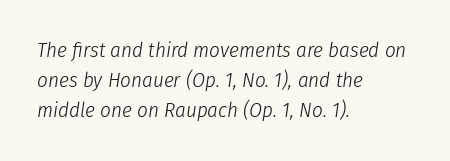
This sample is left-justified, so line endings fall wherever the words run out. Rows of type keep a routine distance in the vertical direction. The letterforms sit shoulder to shoulder at normal distance. Nothing heavy about these letters — not bold at all. Honestly, there is no underline to notice here at all. Yep, that's italic — everything's leaning.
